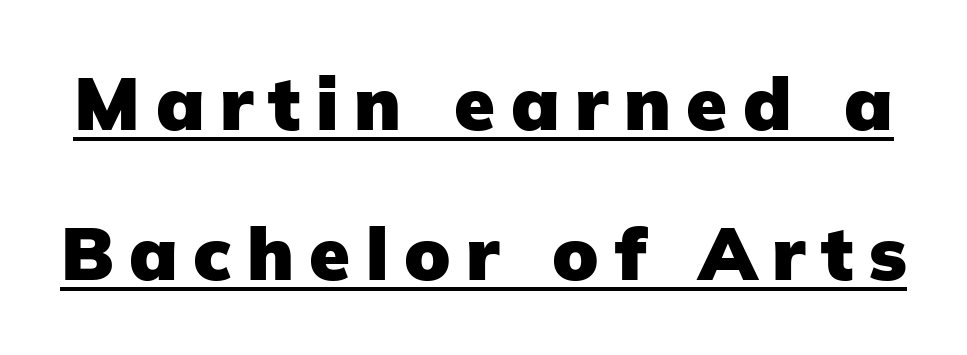
Underlined type. This sample uses expanded letter spacing, leaving extra air between glyphs. Every stem runs plumb, perpendicular to the baseline. If you measured baseline to baseline, you'd find a long distance. Stroke thickness is high; the sample reads as a true bold. You could not count columns in this text — the font is proportionally spaced.
